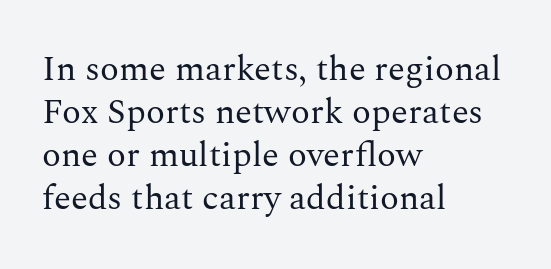
Q: Is the text bold? A: No.
Q: Is the text italic (slanted)? A: No, it is upright.
Q: Is the typeface a serif or a sans-serif typeface? A: Serif.
Q: Is the text underlined? A: No.
Q: How is the paragraph aligned? A: Left-aligned.
Q: Is the spacing between letters normal or unusually wide? A: Normal.
Q: Width (condensed, normal, or wide)? A: Normal.
Q: Stroke contrast? A: Medium.
Q: x-height? A: Medium.
Q: Monospaced? A: No.
